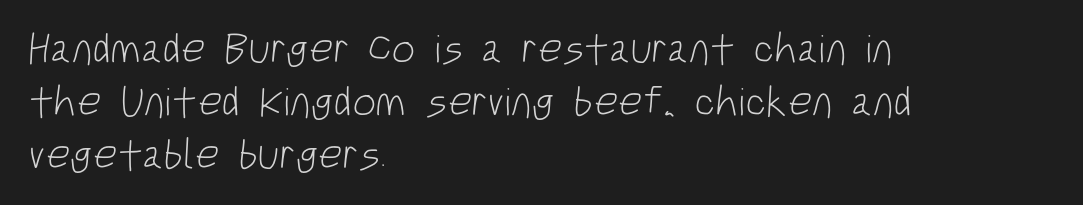
One-word summary of the alignment: left. Does the type have serifs? No, each stem ends abruptly. Unbolded letterforms with no extra heft. The rendering keeps characters at their native spacing. Check the space under the baseline: it is left empty.
